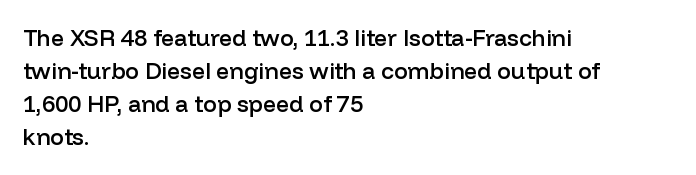
Default kerning and tracking; the words read as compact shapes. Quick note: interline space is typical. This rendering features lettering with no underline. Left-aligned paragraph, ragged on the right. The strokes are fattened partway — semibold, not bold. Italic: no, the glyphs are upright roman.
